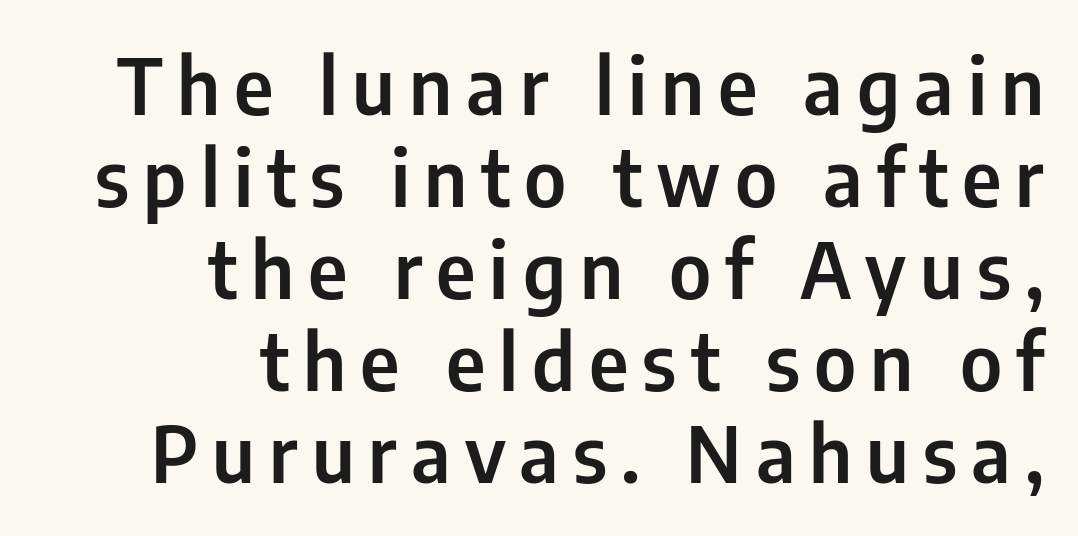
{"serif": "no", "italic": "no", "width": "condensed", "stroke_contrast": "low", "x_height": "medium", "monospaced": "no", "underline": "no", "align": "right", "line_spacing_ratio": 1.18, "glyph_px": 78}
